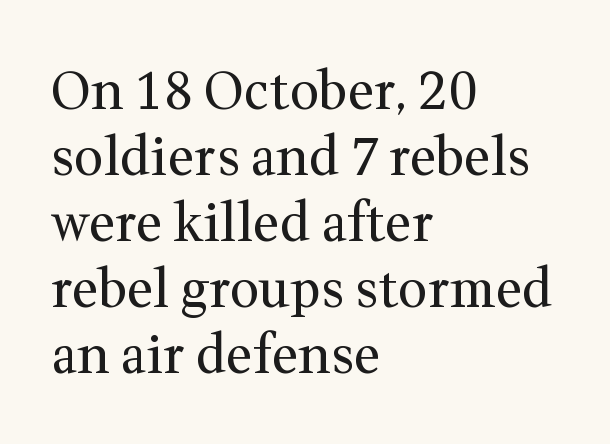
Ink coverage per letter is moderate at most. A classic flush-left, rag-right setting is used for this passage. No word sits above an underline. The type sits square on the baseline with zero lean. The font family rendered here belongs to the serif group.
